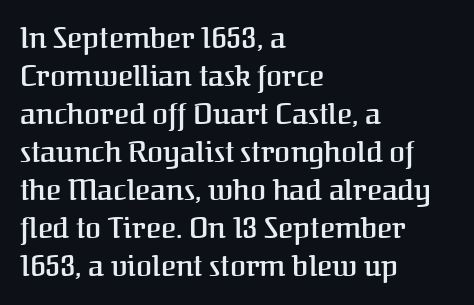
Horizontally, the lines are justified to the leading edge only. Nobody drew a line under any word here. The rows are spaced the way most documents space them. The horizontal fit of the characters is conventional and even.
